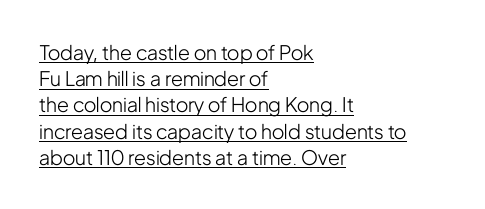
{"italic": "no", "bold": "no", "underline": "yes", "align": "left", "line_spacing": "normal", "line_spacing_ratio": 1.31, "letter_spacing": "normal", "letter_spacing_em": 0.0, "glyph_px": 20}
